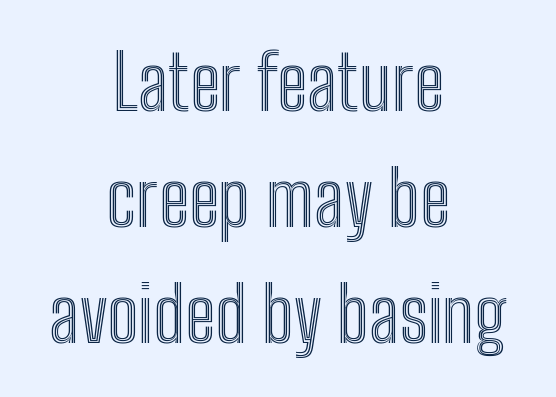
The image shows 75 px condensed type, upright; set centered, normal line spacing (1.55x), normal letter spacing, not underlined; a medium x-height.
